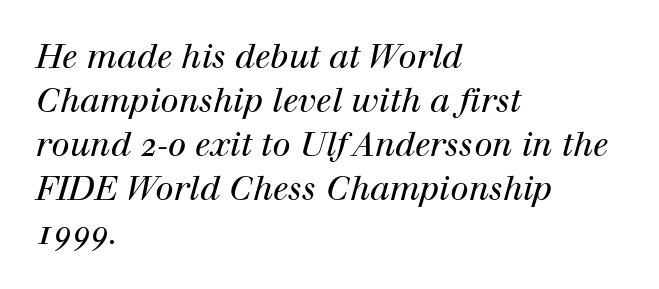
Think of a printed novel: that variable character pitch is what you see here. The string is rendered with underlining switched off. These lines keep a tight, regular rhythm from letter to letter. Each letter's strokes conclude with small projecting serifs. Caption: face not bold, strokes unweighted.
